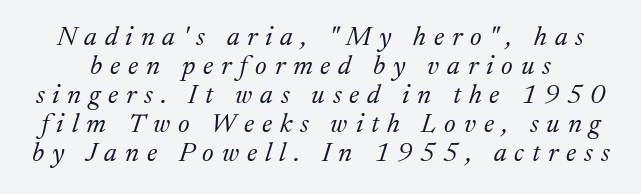
The image shows 27 px text type, italic (leaning right); set tight line spacing (1.07x), unusually wide letter spacing (+0.29 em), not underlined.
